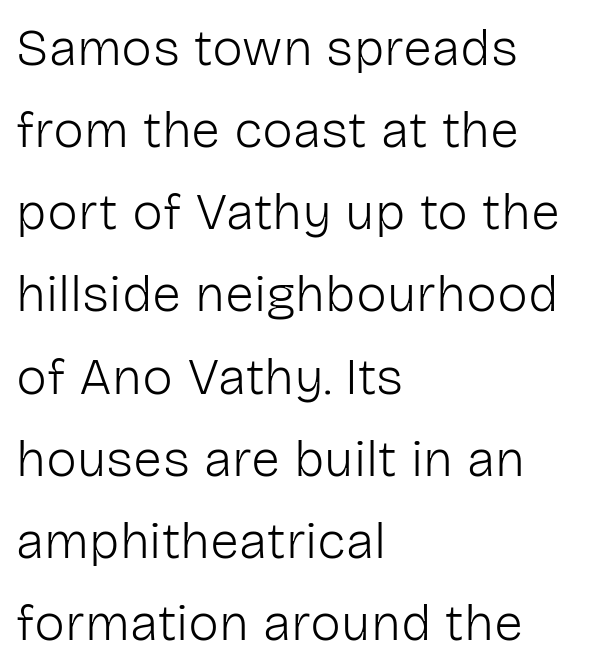
{"serif": "no", "italic": "no", "bold": "no", "weight": "light", "width": "normal", "stroke_contrast": "low", "x_height": "medium", "monospaced": "no", "underline": "no", "align": "left", "line_spacing": "normal", "line_spacing_ratio": 1.58, "letter_spacing": "normal", "letter_spacing_em": 0.0, "glyph_px": 52}
